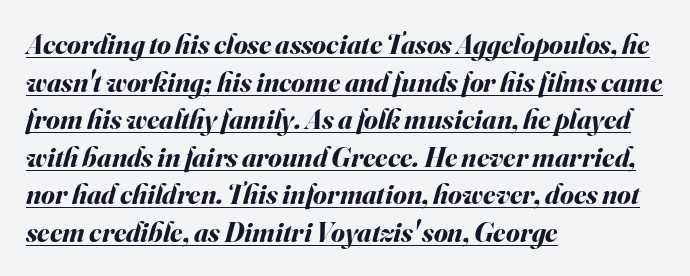
Q: Is the text bold? A: Yes.
Q: Is the text italic (slanted)? A: Yes, it leans right by about 16 degrees.
Q: Is the text underlined? A: Yes.
Q: How is the paragraph aligned? A: Left-aligned.
Q: Is the spacing between letters normal or unusually wide? A: Normal.
Q: Is the spacing between lines tight, normal or loose? A: Normal.
Q: Width (condensed, normal, or wide)? A: Normal.
Q: Stroke contrast? A: Medium.
Q: x-height? A: Small.
Q: Monospaced? A: No.
